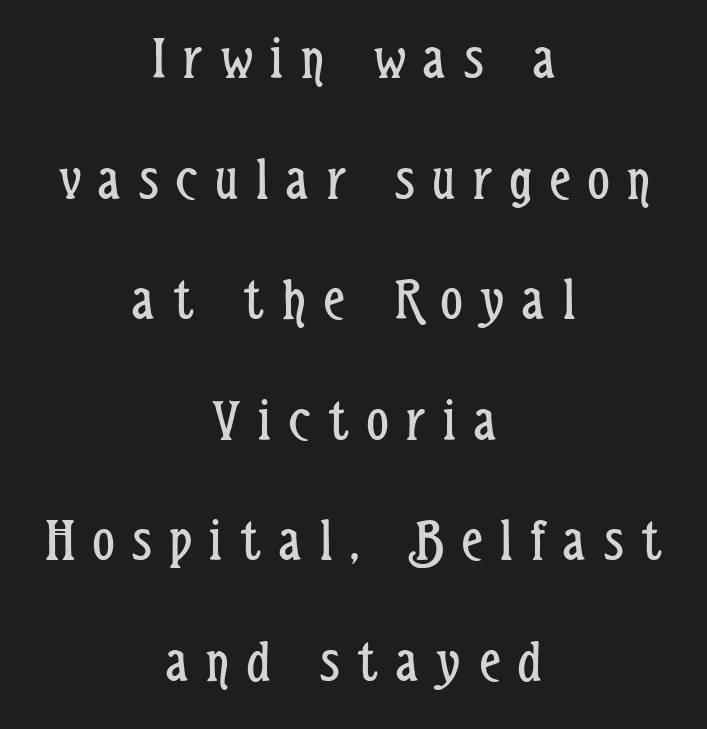
{"serif": "no", "italic": "no", "bold": "no", "weight": "regular", "width": "condensed", "stroke_contrast": "low", "x_height": "medium", "monospaced": "no", "underline": "no", "align": "center", "line_spacing": "loose", "line_spacing_ratio": 2.01, "letter_spacing": "wide", "letter_spacing_em": 0.3, "glyph_px": 60}
